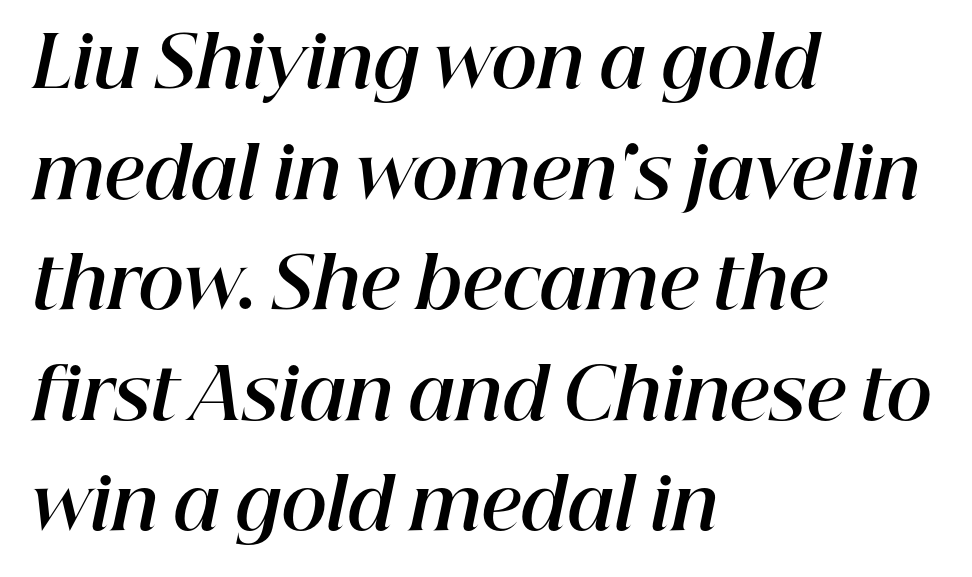
The image shows 70 px bold type, italic (leaning right); set left-aligned, normal line spacing (1.58x), normal letter spacing, not underlined; high stroke contrast and a medium x-height.
